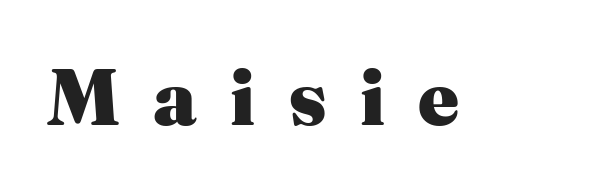
{"serif": "yes", "italic": "no", "bold": "yes", "weight": "heavy", "width": "normal", "stroke_contrast": "medium", "x_height": "medium", "monospaced": "no", "underline": "no", "letter_spacing": "wide", "letter_spacing_em": 0.42, "glyph_px": 79}
